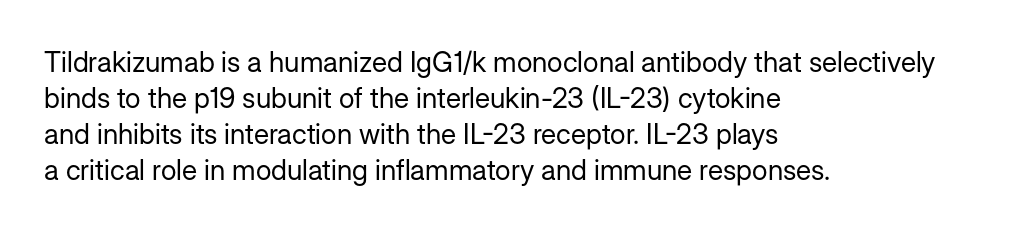
{"serif": "no", "italic": "no", "bold": "no", "weight": "regular", "width": "normal", "stroke_contrast": "low", "x_height": "medium", "monospaced": "no", "underline": "no", "align": "left", "line_spacing": "normal", "line_spacing_ratio": 1.29, "letter_spacing": "normal", "letter_spacing_em": 0.0, "glyph_px": 28}
